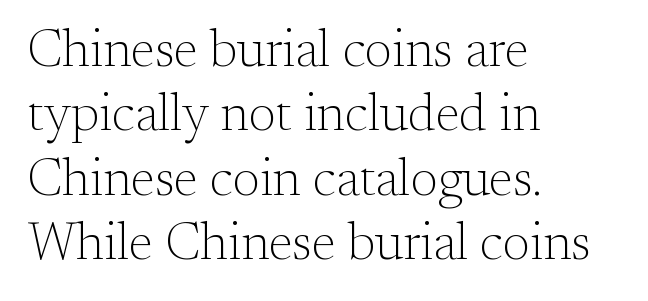
{"serif": "yes", "italic": "no", "bold": "no", "weight": "light", "width": "normal", "stroke_contrast": "medium", "x_height": "small", "monospaced": "no", "underline": "no", "align": "left", "line_spacing_ratio": 1.24, "letter_spacing": "normal", "letter_spacing_em": 0.0, "glyph_px": 52}
